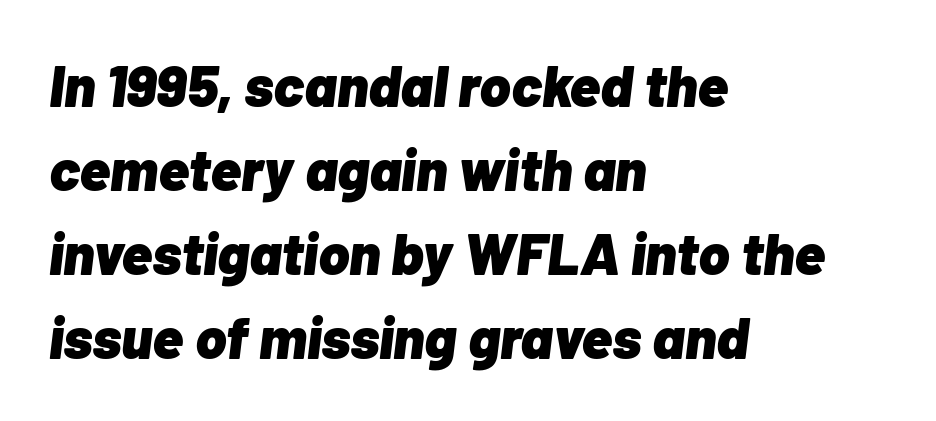
The image shows 58 px heavy type, italic (leaning right); set left-aligned, normal line spacing (1.45x), normal letter spacing, not underlined; low stroke contrast and a medium x-height.
